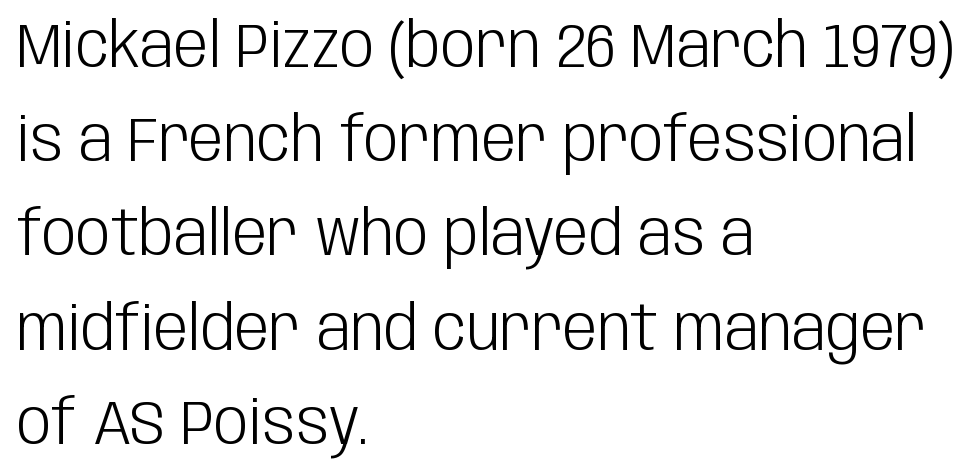
The image shows 62 px light, condensed sans-serif type, upright; set left-aligned, normal line spacing (1.52x), normal letter spacing, not underlined; low stroke contrast and a large x-height.
